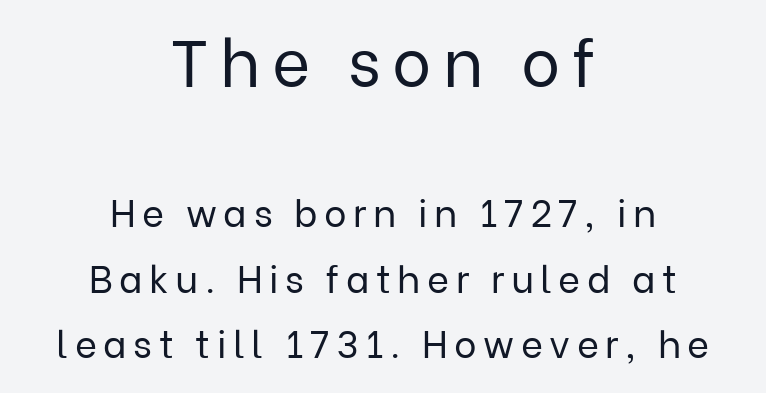
Underlining? Definitely not there. Stroke terminals: plain, sans-serif. Typeset on center — no edge is straight. The rendering uses natural spacing where letterforms have individual widths.
